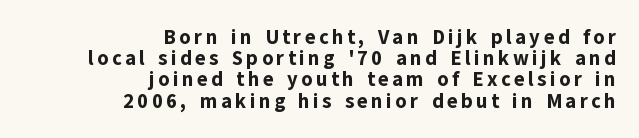
Q: Is the text bold? A: Yes.
Q: Is the text italic (slanted)? A: No, it is upright.
Q: Is the text underlined? A: No.
Q: How is the paragraph aligned? A: Right-aligned.
Q: Is the spacing between lines tight, normal or loose? A: Tight.
